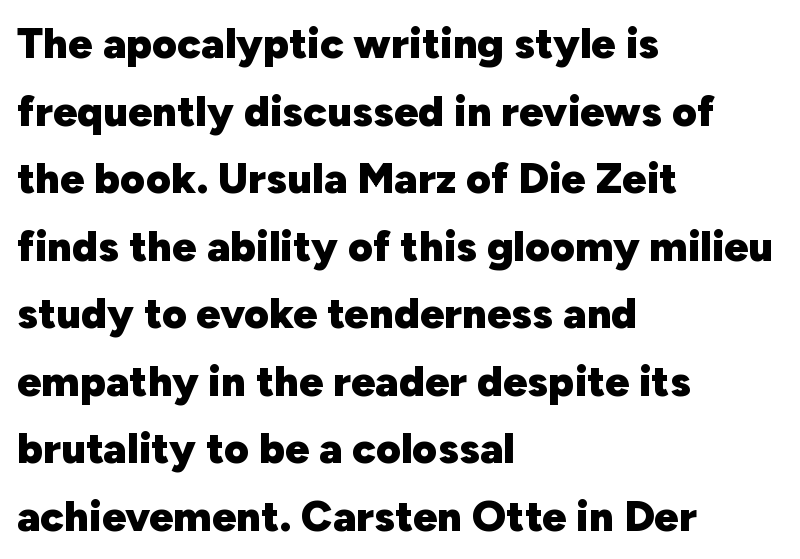
Typeset ragged right — the left edge is the straight one. Does the lettering tilt? It doesn't — this is upright. Do the characters align in a grid? No, the font is proportional. This rendering leaves character spacing at its baseline value. No feet cap the strokes, marking this as sans-serif type. A bare baseline throughout the passage.
